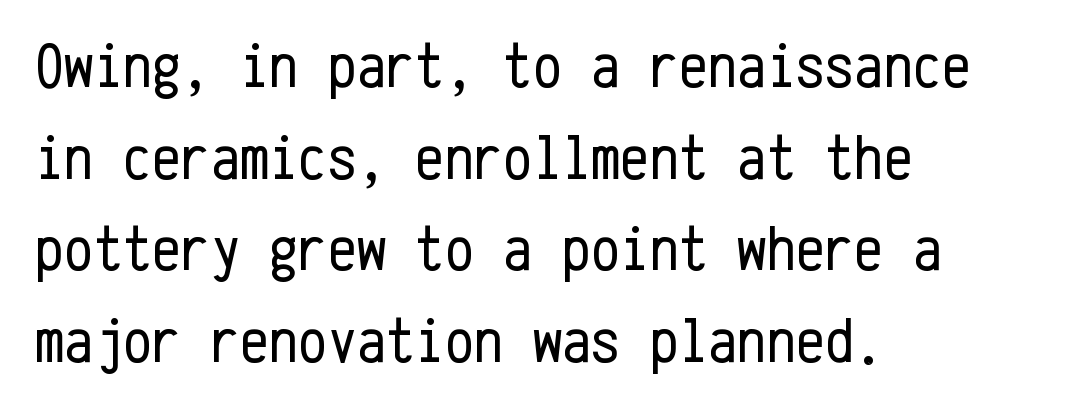
{"serif": "no", "italic": "no", "bold": "no", "weight": "regular", "width": "condensed", "stroke_contrast": "low", "x_height": "medium", "monospaced": "yes", "underline": "no", "align": "left", "line_spacing": "normal", "line_spacing_ratio": 1.41, "letter_spacing": "normal", "letter_spacing_em": 0.0, "glyph_px": 65}
